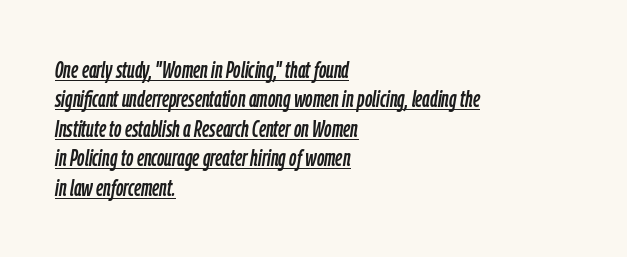
The image shows 23 px text type, italic (leaning right); set left-aligned, normal line spacing (1.28x), normal letter spacing, underlined.
